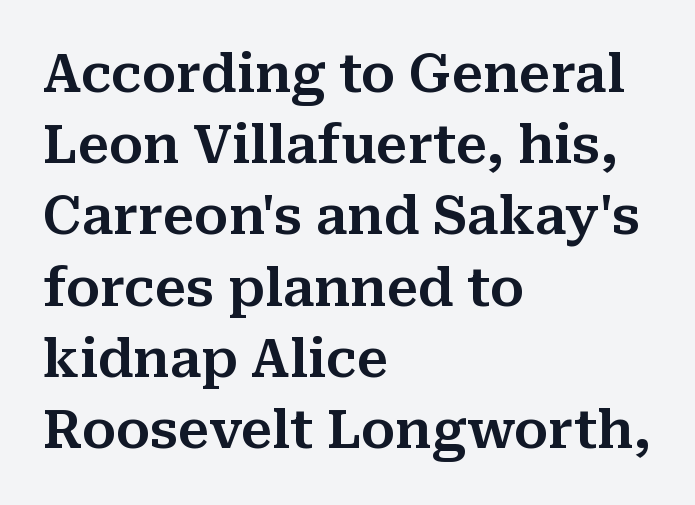
The lettering holds an erect, upright posture throughout. Vertically, the passage feels balanced, rows spaced as you'd expect. The glyphs in this specimen are seriffed. Nobody drew a line under any word here. Left-aligned paragraph, ragged on the right. Tracking value appears to be zero — textbook default spacing.
